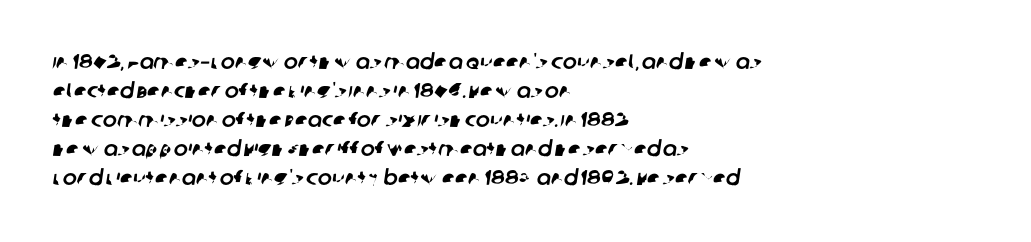
{"underline": "no", "align": "left", "line_spacing": "normal", "line_spacing_ratio": 1.38, "letter_spacing": "normal", "letter_spacing_em": 0.0, "glyph_px": 21}
